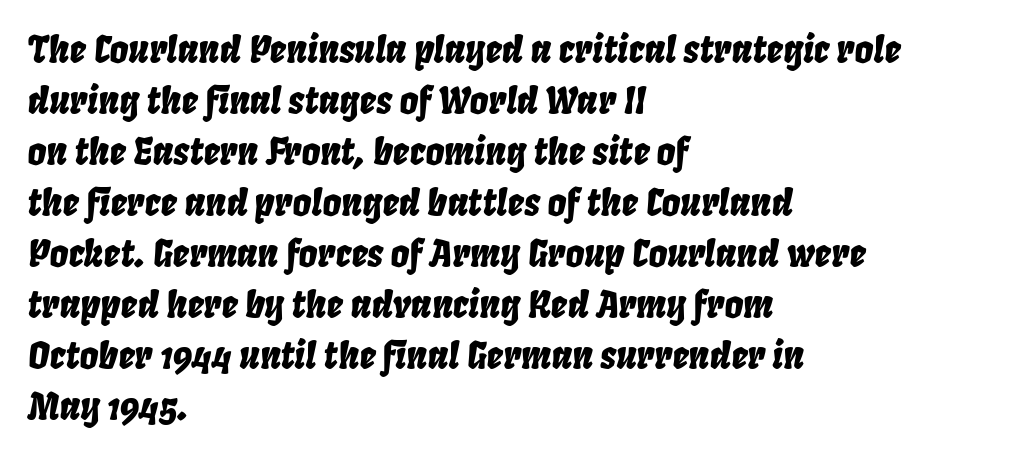
The image shows 37 px condensed type, italic (leaning right); set left-aligned, normal line spacing (1.38x), normal letter spacing, not underlined; low stroke contrast and a large x-height.
